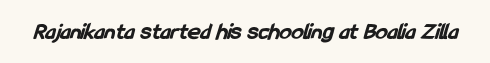
{"bold": "yes", "underline": "no", "letter_spacing": "normal", "letter_spacing_em": 0.0, "glyph_px": 24}
